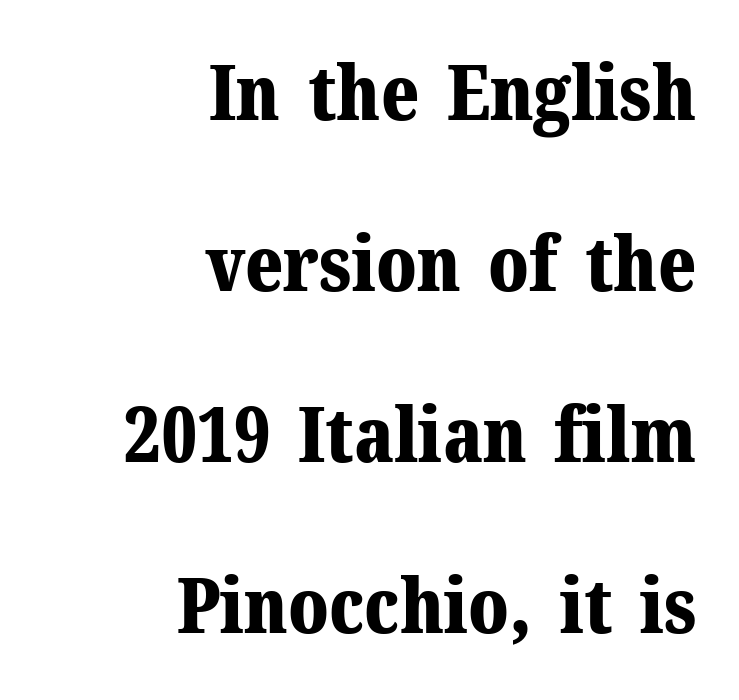
{"serif": "yes", "italic": "no", "bold": "yes", "weight": "bold", "width": "normal", "stroke_contrast": "medium", "x_height": "medium", "monospaced": "no", "underline": "no", "align": "right", "line_spacing": "loose", "line_spacing_ratio": 2.22, "letter_spacing": "normal", "letter_spacing_em": 0.0, "glyph_px": 77}
